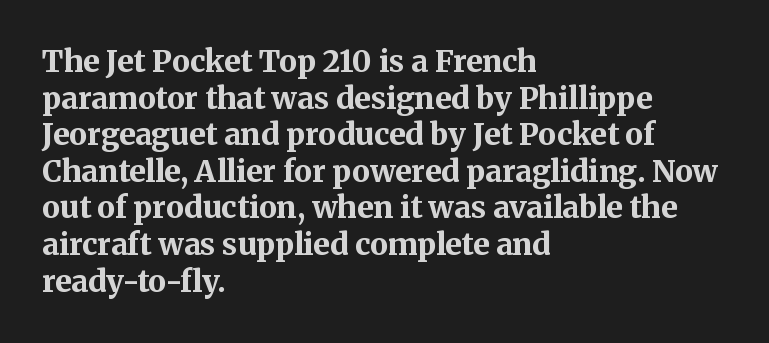
This is heavy type, rendered in bold. Spacing verdict: proportional, widths tailored to each character. This sample is left-justified, so line endings fall wherever the words run out. Here the glyphs are tracked normally, forming tight word shapes.
